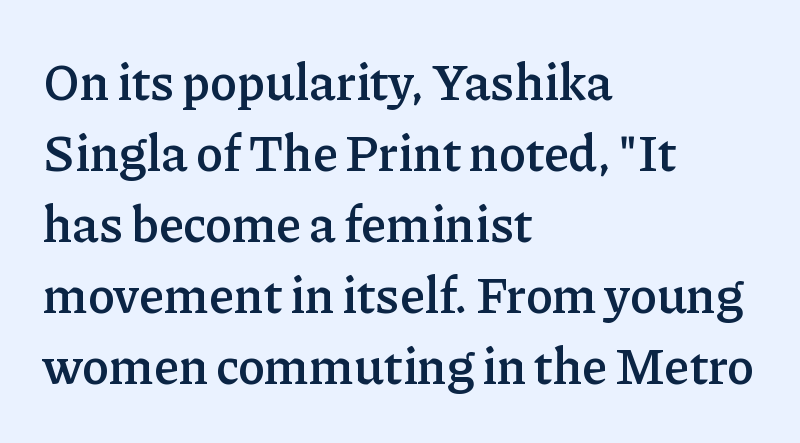
Do the characters align in a grid? No, the font is proportional. The tracking reads as untouched default to a designer's eye. When letters stand straight like this, we call the style roman or upright. Regarding leading, the lines here are spaced in the standard way. Font category for this specimen: serif. Has an underline been added? It has not.
